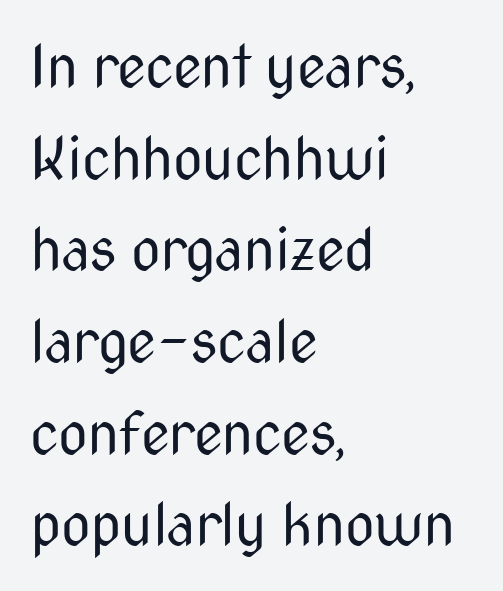
{"serif": "no", "italic": "no", "bold": "no", "weight": "regular", "width": "condensed", "stroke_contrast": "medium", "x_height": "medium", "monospaced": "no", "underline": "no", "align": "left", "line_spacing": "normal", "line_spacing_ratio": 1.58, "letter_spacing": "normal", "letter_spacing_em": 0.0, "glyph_px": 58}
